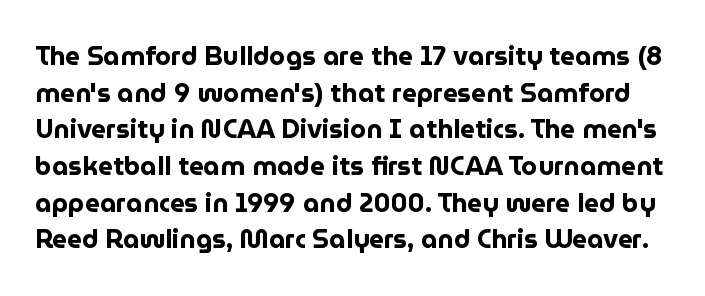
The image shows 26 px bold type, upright; set normal line spacing (1.41x), normal letter spacing, not underlined.
